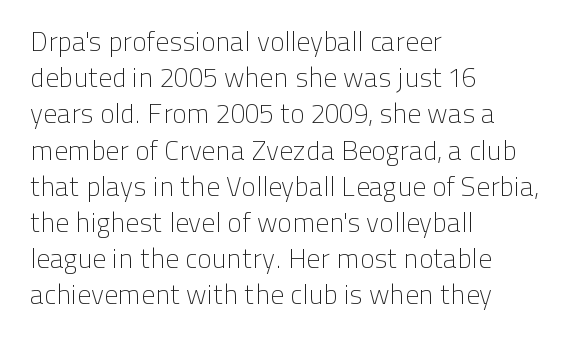
The strokes carry an ordinary text weight at most. Teacher's note: observe the even left margin — that is flush-left alignment. The lines sit at an ordinary, default distance from one another. Does extra space separate the letters? No, they use regular spacing. Posture: vertical. The specimen omits any rule beneath the text block's lines.
